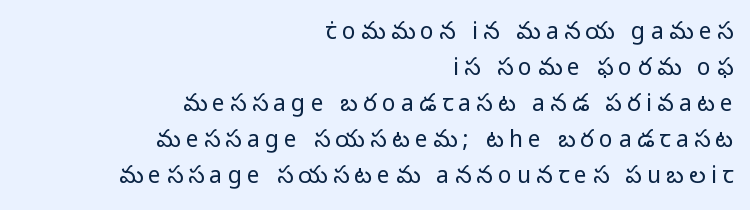
{"italic": "no", "bold": "no", "underline": "no", "align": "right", "line_spacing": "normal", "line_spacing_ratio": 1.56, "letter_spacing": "wide", "letter_spacing_em": 0.23, "glyph_px": 23}
